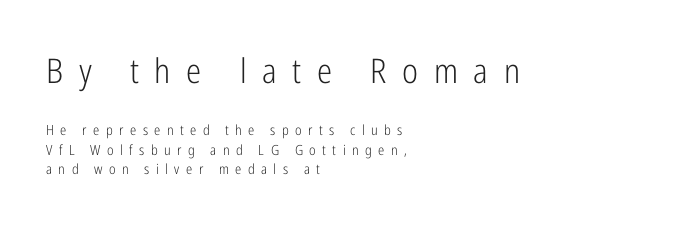
Q: Is the text bold? A: No.
Q: Is the text italic (slanted)? A: No, it is upright.
Q: Is the typeface a serif or a sans-serif typeface? A: Sans-serif.
Q: Is the text underlined? A: No.
Q: How is the paragraph aligned? A: Left-aligned.
Q: Is the spacing between letters normal or unusually wide? A: Unusually wide.
Q: Is the spacing between lines tight, normal or loose? A: Normal.
Q: Which block of text is set in a larger size, the first (top) or the second (bottom)? A: The first (top) one.
Q: Width (condensed, normal, or wide)? A: Condensed.
Q: Stroke contrast? A: Low.
Q: x-height? A: Medium.
Q: Monospaced? A: No.
